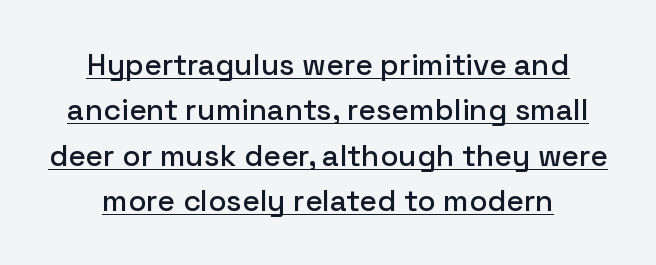
Q: Is the text italic (slanted)? A: No, it is upright.
Q: Is the typeface a serif or a sans-serif typeface? A: Sans-serif.
Q: Is the text underlined? A: Yes.
Q: Is the spacing between letters normal or unusually wide? A: Normal.
Q: Is the spacing between lines tight, normal or loose? A: Normal.
Q: Width (condensed, normal, or wide)? A: Normal.
Q: Stroke contrast? A: Low.
Q: x-height? A: Medium.
Q: Monospaced? A: No.
